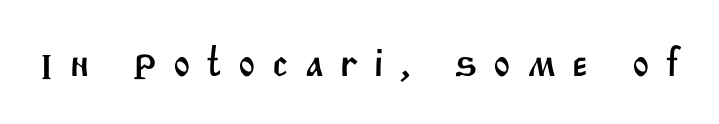
Q: Is the typeface a serif or a sans-serif typeface? A: Sans-serif.
Q: Is the text underlined? A: No.
Q: Is the spacing between letters normal or unusually wide? A: Unusually wide.
Q: Width (condensed, normal, or wide)? A: Normal.
Q: Stroke contrast? A: Medium.
Q: x-height? A: Large.
Q: Monospaced? A: No.
